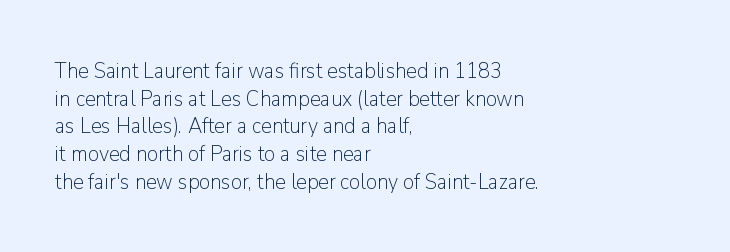
The typeface has the unassuming heft of standard copy or less. Vertical strokes here are truly vertical. A clean baseline with only descenders dipping below it. Default kerning and tracking; the words read as compact shapes.
